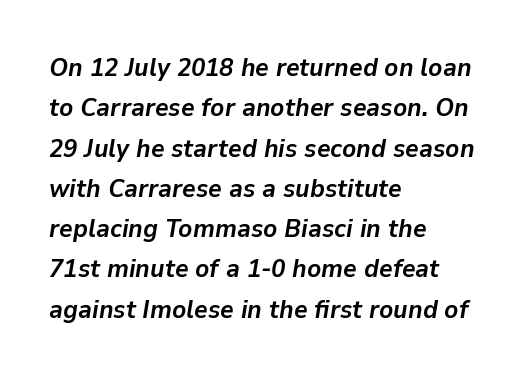
Q: Is the text bold? A: Yes.
Q: Is the text italic (slanted)? A: Yes, it leans right by about 9 degrees.
Q: Is the text underlined? A: No.
Q: How is the paragraph aligned? A: Left-aligned.
Q: Is the spacing between letters normal or unusually wide? A: Normal.
Q: Is the spacing between lines tight, normal or loose? A: Normal.
